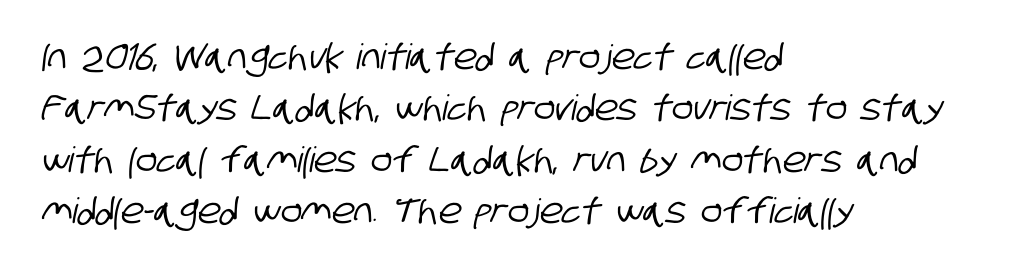
{"serif": "no", "width": "condensed", "stroke_contrast": "low", "x_height": "large", "monospaced": "no", "underline": "no", "align": "left", "line_spacing": "normal", "line_spacing_ratio": 1.47, "letter_spacing": "normal", "letter_spacing_em": 0.0, "glyph_px": 35}
